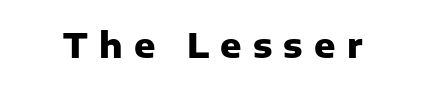
{"serif": "no", "italic": "no", "bold": "yes", "weight": "heavy", "width": "normal", "stroke_contrast": "low", "x_height": "medium", "monospaced": "no", "underline": "no", "letter_spacing": "wide", "letter_spacing_em": 0.34, "glyph_px": 33}
